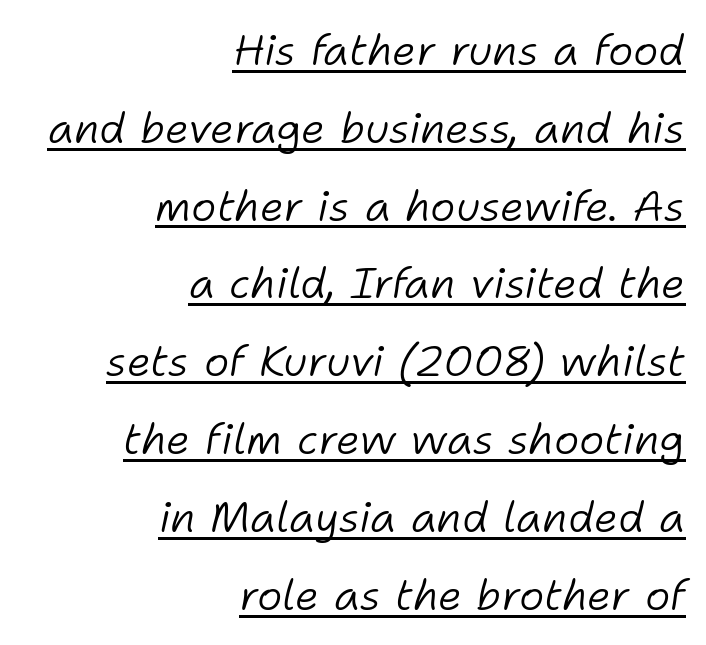
{"italic": "yes", "lean": "right", "slant_degrees": 11, "bold": "no", "weight": "light", "width": "normal", "stroke_contrast": "low", "x_height": "medium", "monospaced": "no", "underline": "yes", "align": "right", "line_spacing_ratio": 1.81, "letter_spacing": "normal", "letter_spacing_em": 0.0, "glyph_px": 43}
